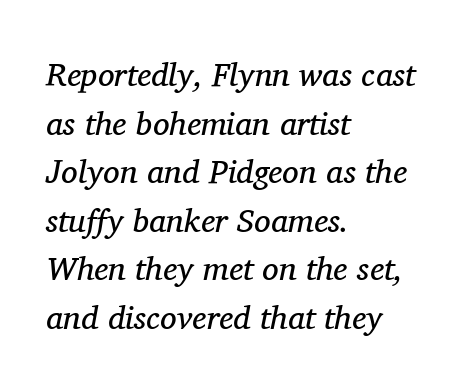
The image shows 33 px regular-weight serif type, italic (leaning right); set left-aligned, normal line spacing (1.47x), normal letter spacing, not underlined; medium stroke contrast and a medium x-height.
